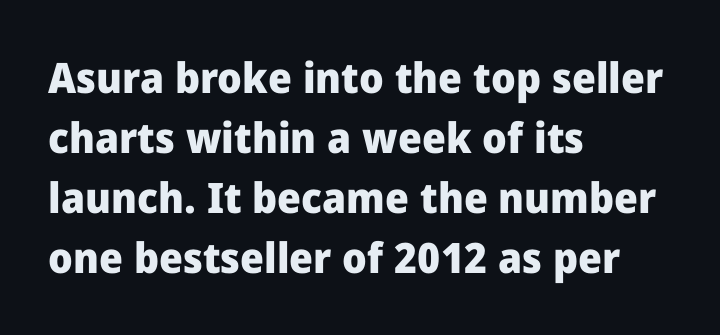
These lines are composed in type without serifs. Students, this is bold: see how much ink each stroke carries. This is the regular roman posture of the typeface. Baseline-to-baseline distance is the conventional proportion of letter height. Leftover space on each line is placed entirely after the last word.
